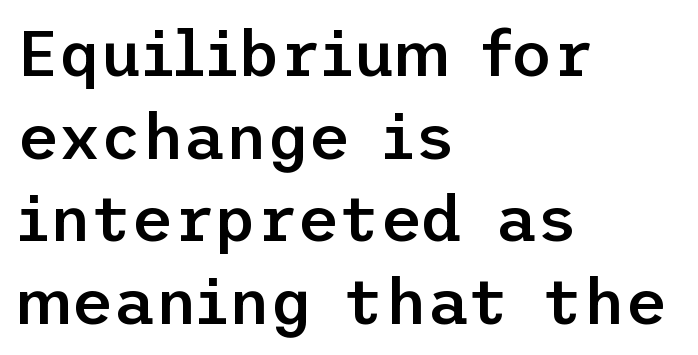
Words appear dense and cohesive because spacing is normal. Horizontally, the lines are justified to the leading edge only. The glyphs are unaccompanied by any horizontal stroke below them. Does the lettering tilt? It doesn't — this is upright. Note: no serifs on the glyphs. Semibold letterforms, between regular and bold.
